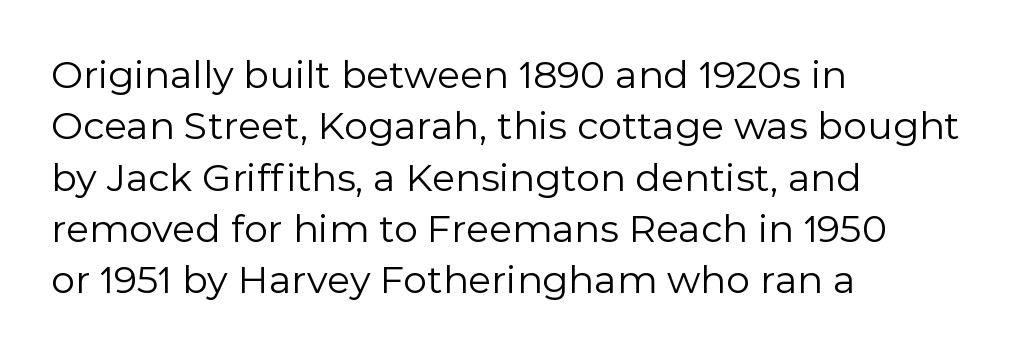
The image shows 38 px regular-weight sans-serif type, upright; set left-aligned, normal line spacing (1.35x), normal letter spacing, not underlined; a medium x-height.
